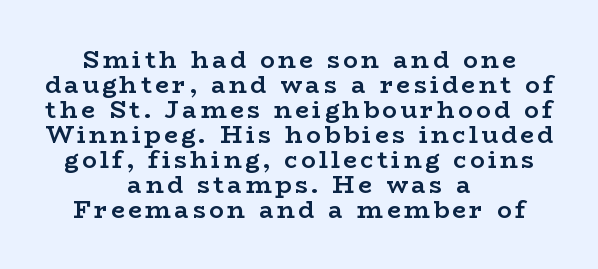
The image shows 24 px bold type, upright; set centered, tight line spacing (1.04x), not underlined.
